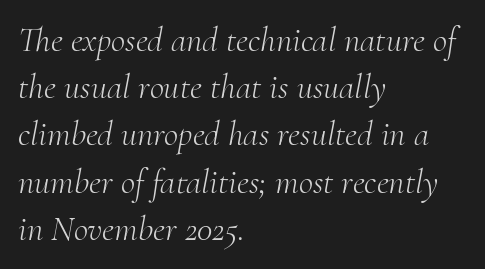
Q: Is the text bold? A: No.
Q: Is the text italic (slanted)? A: Yes, it leans right by about 10 degrees.
Q: Is the typeface a serif or a sans-serif typeface? A: Serif.
Q: Is the text underlined? A: No.
Q: How is the paragraph aligned? A: Left-aligned.
Q: Is the spacing between letters normal or unusually wide? A: Normal.
Q: Is the spacing between lines tight, normal or loose? A: Normal.
Q: Width (condensed, normal, or wide)? A: Normal.
Q: Stroke contrast? A: Medium.
Q: x-height? A: Small.
Q: Monospaced? A: No.
